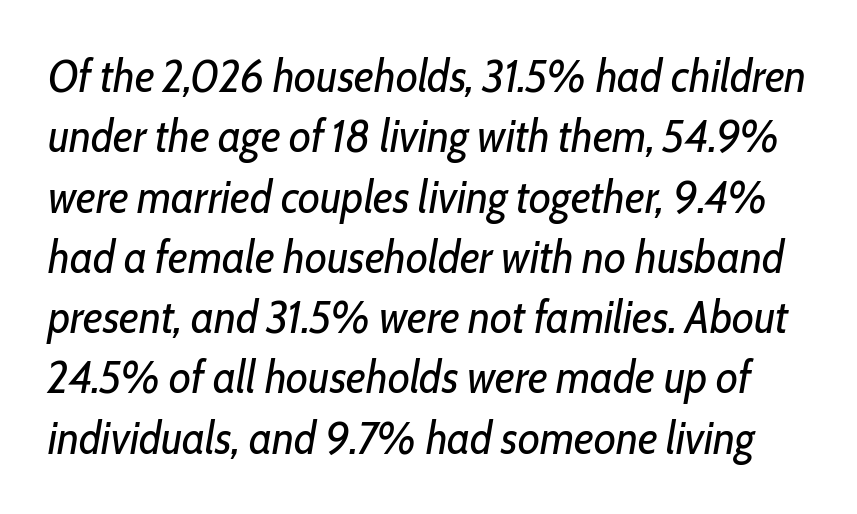
The image shows 45 px regular-weight, condensed type, italic (leaning right); set normal line spacing (1.34x), normal letter spacing, not underlined; low stroke contrast and a medium x-height.
